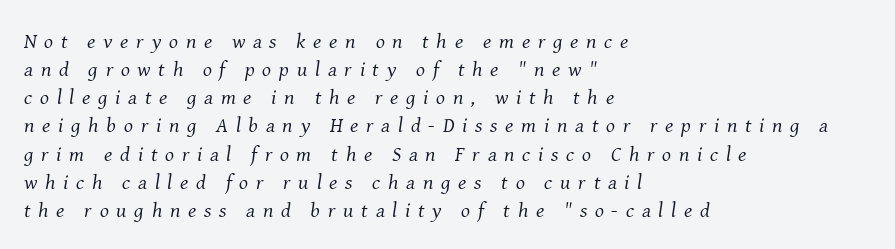
{"italic": "yes", "lean": "right", "slant_degrees": 8, "bold": "no", "underline": "no", "align": "left", "line_spacing": "normal", "line_spacing_ratio": 1.34, "letter_spacing": "wide", "letter_spacing_em": 0.37, "glyph_px": 21}
